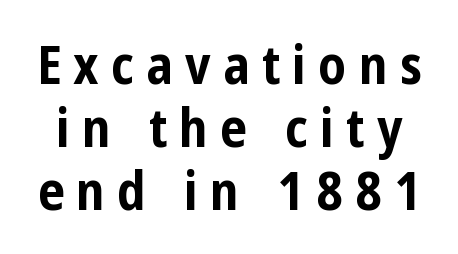
The image shows 53 px bold, condensed sans-serif type, upright; set line spacing 1.19x, unusually wide letter spacing (+0.23 em), not underlined; low stroke contrast and a medium x-height.
